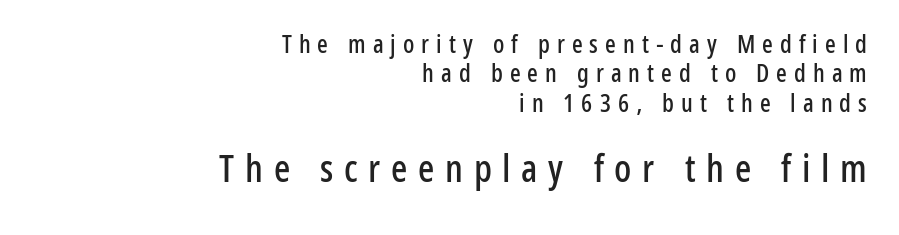
The image shows 38 px condensed sans-serif type, upright; set right-aligned, line spacing 1.18x, unusually wide letter spacing (+0.28 em), not underlined; the second (bottom) block is 1.52x larger; low stroke contrast and a medium x-height.
